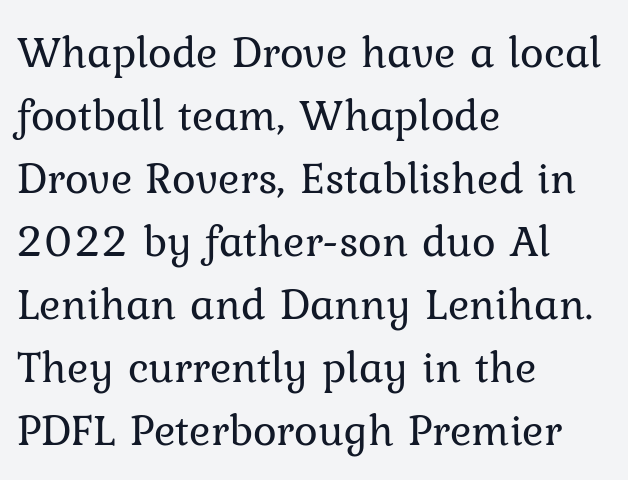
This is the regular roman posture of the typeface. One-word summary of the alignment: left. Weight: regular or lighter. Decoration check: the copy has no underline. Classification — serif. The face used here is proportionally spaced, like ordinary book or web type.
